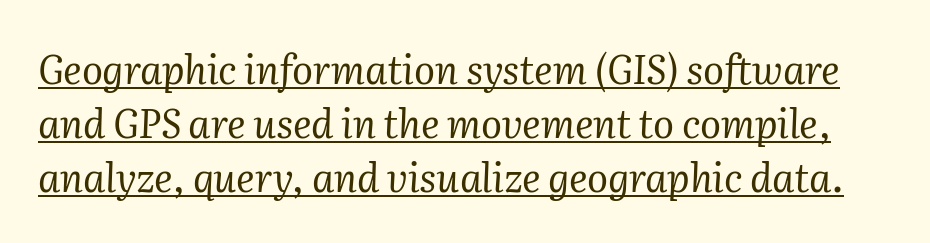
Has an underline been added? It has. Rows of type keep a routine distance in the vertical direction. The letters are slanted; this is an italic face. Type style note: has serifs.
